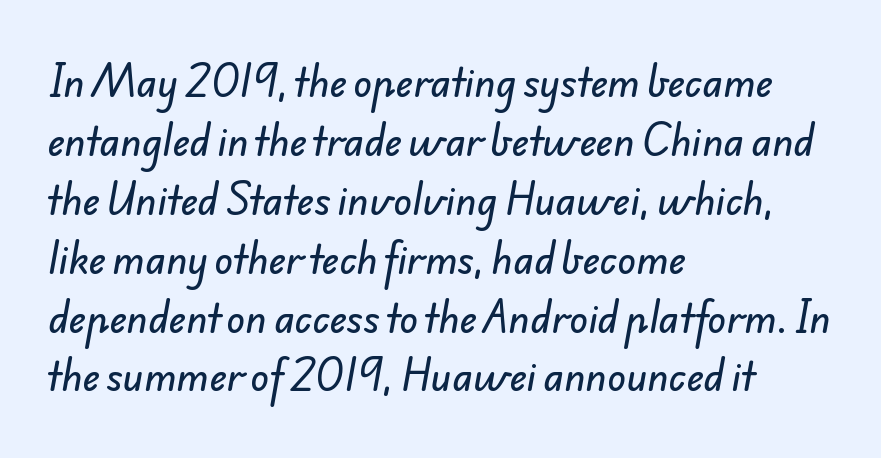
The image shows 38 px sans-serif type; set left-aligned, normal line spacing (1.55x), normal letter spacing, not underlined; low stroke contrast and a small x-height.
